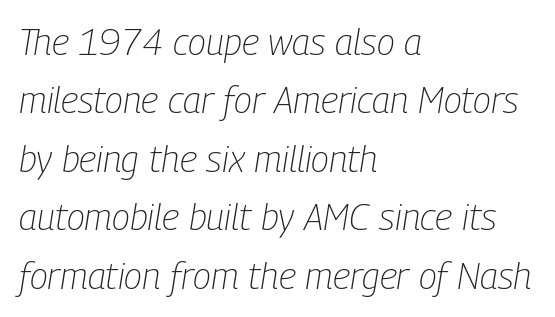
{"italic": "yes", "lean": "right", "slant_degrees": 9, "bold": "no", "weight": "light", "width": "condensed", "stroke_contrast": "low", "x_height": "medium", "monospaced": "no", "underline": "no", "align": "left", "line_spacing": "normal", "line_spacing_ratio": 1.58, "letter_spacing": "normal", "letter_spacing_em": 0.0, "glyph_px": 37}
